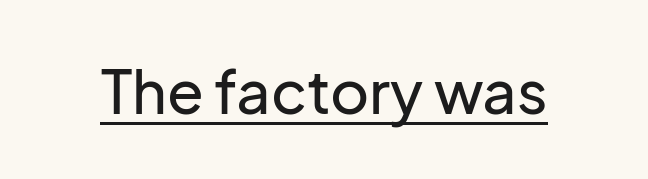
Think of a printed novel: that variable character pitch is what you see here. Spacing between characters is what you'd get straight out of the box. Classification — sans serif. Decoration check: the copy is underlined. This is roman type, the default non-slanted kind.
